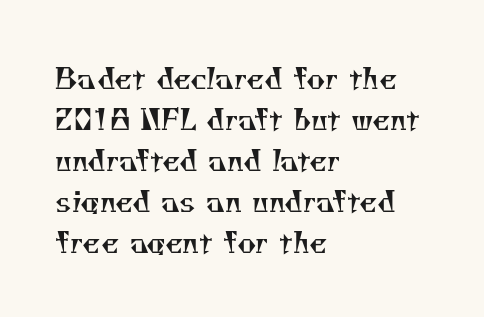
Leading: standard. Inter-character spacing is left at the font's built-in metrics. The face used here is proportionally spaced, like ordinary book or web type. Font category for this specimen: serif. Unmarked baselines from the first word to the last. The typesetting does not lean heavy: it is not bold.
